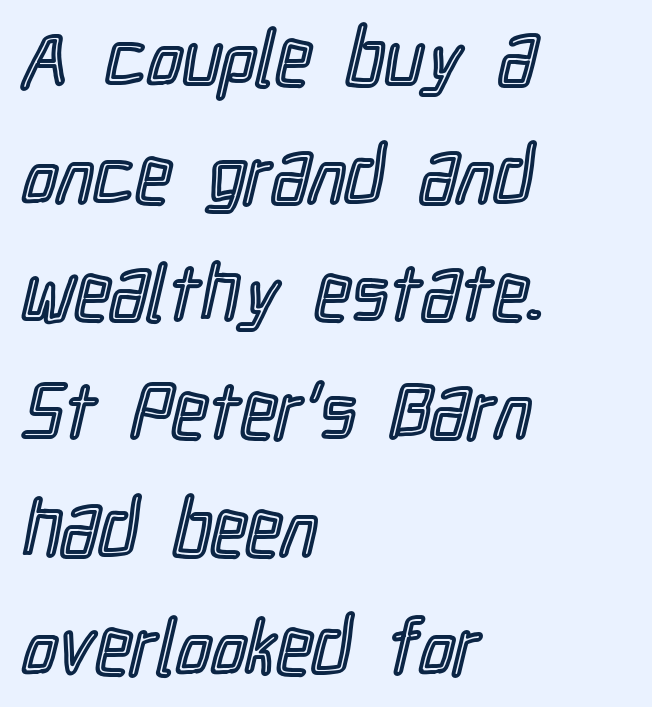
One-word summary of the alignment: left. The tracking reads as untouched default to a designer's eye. Looks like regular typesetting: each glyph gets only the width it needs. Quick note: interline space is typical. Check under the words: just untouched page.
